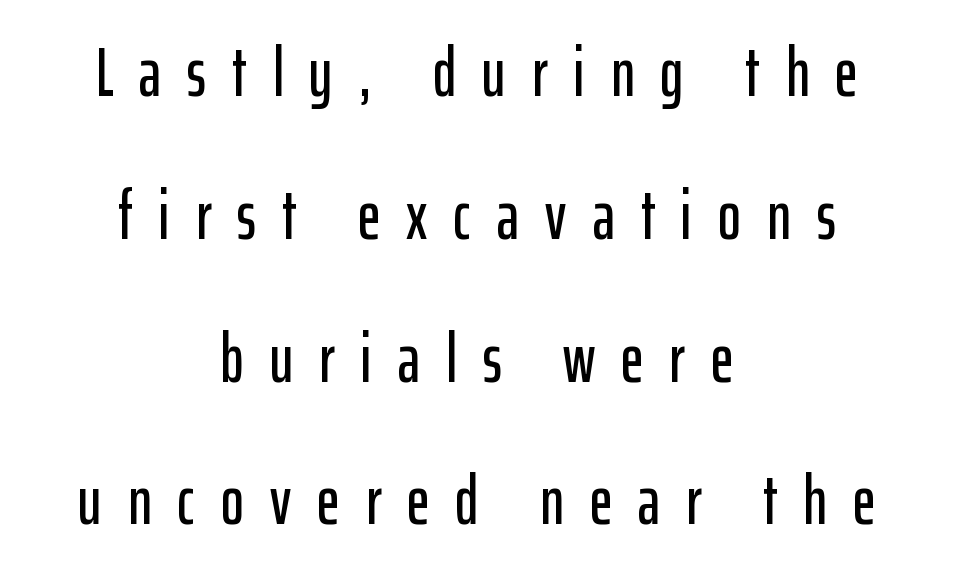
Q: Is the text italic (slanted)? A: No, it is upright.
Q: Is the typeface a serif or a sans-serif typeface? A: Sans-serif.
Q: Is the text underlined? A: No.
Q: How is the paragraph aligned? A: Centered.
Q: Is the spacing between letters normal or unusually wide? A: Unusually wide.
Q: Is the spacing between lines tight, normal or loose? A: Loose.
Q: Width (condensed, normal, or wide)? A: Condensed.
Q: Stroke contrast? A: Low.
Q: x-height? A: Medium.
Q: Monospaced? A: No.
